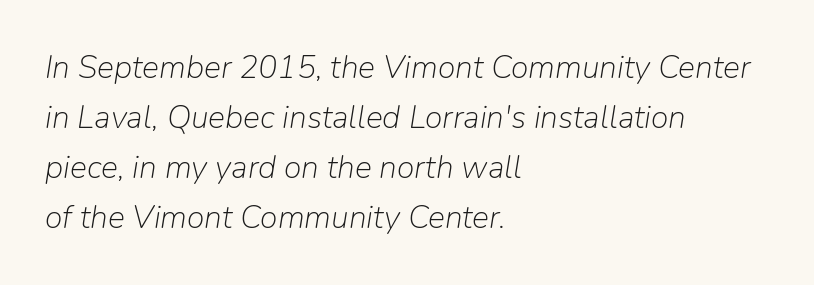
Rule under the text: the space is simply empty. If you drew a line through each stem, it would be angled. Summary of vertical rhythm: regular, with standard interline spacing. Note the varied advance widths — an 'i' is clearly narrower than an 'm'.
